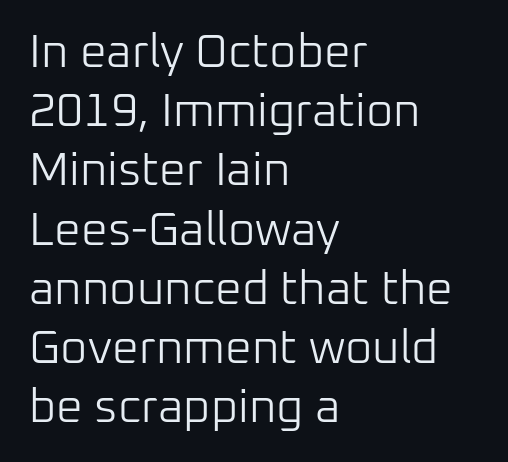
The image shows 47 px light sans-serif type, upright; set left-aligned, normal line spacing (1.26x), normal letter spacing, not underlined; low stroke contrast and a medium x-height.
